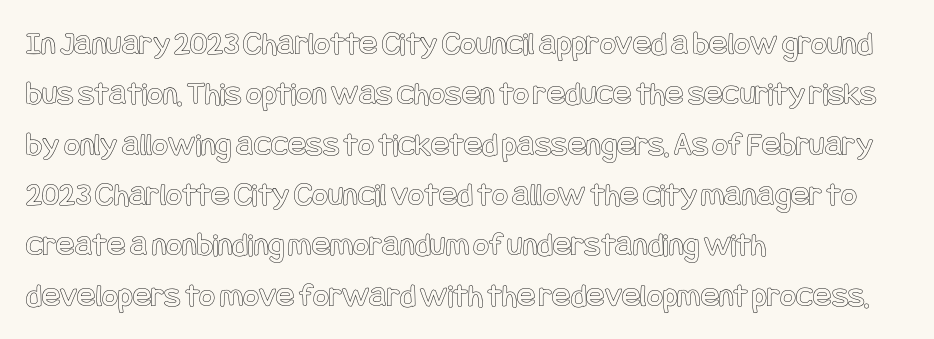
Q: Is the text italic (slanted)? A: No, it is upright.
Q: Is the text underlined? A: No.
Q: How is the paragraph aligned? A: Left-aligned.
Q: Is the spacing between letters normal or unusually wide? A: Normal.
Q: Is the spacing between lines tight, normal or loose? A: Normal.
Q: Width (condensed, normal, or wide)? A: Condensed.
Q: x-height? A: Large.
